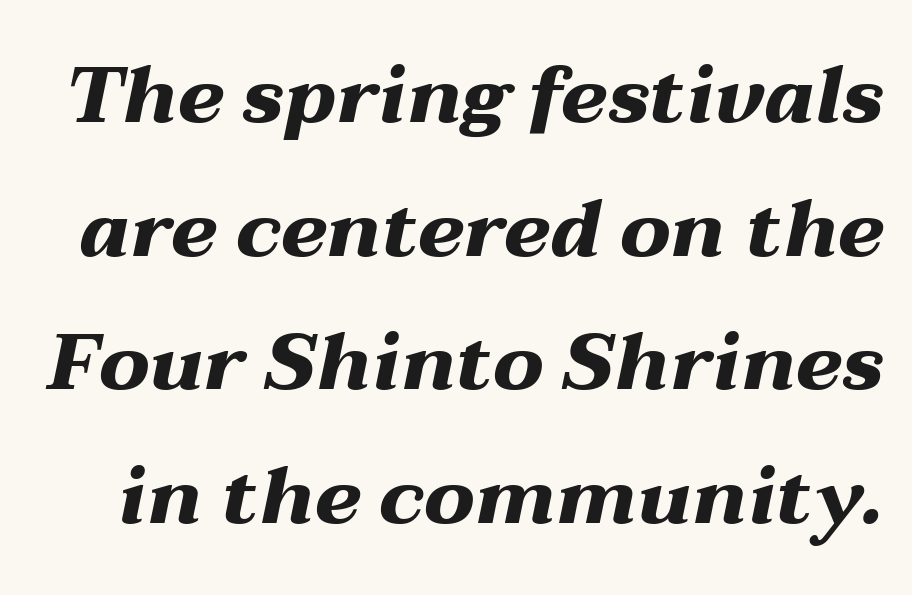
The image shows 79 px heavy, wide type, italic (leaning right); set normal line spacing (1.69x), normal letter spacing, not underlined; medium stroke contrast and a medium x-height.
